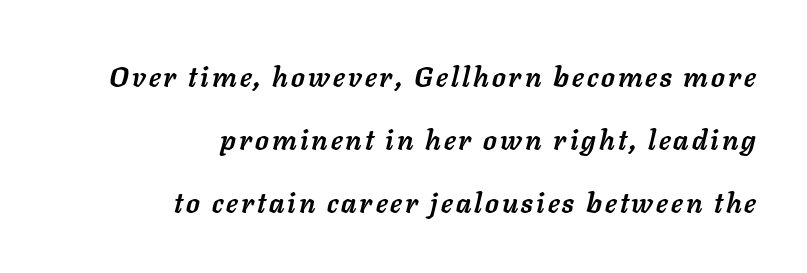
Reading down the block, your eye finds every line finishing at a fixed right position. The area under the type is left untouched. The characters look thick and weighty, a clear bold. The rendering uses a large line-height, opening up the rows. Notice how the stems are inclined rather than vertical — that's the hallmark of italics. Proportional: the letters do not fall into vertical columns.
